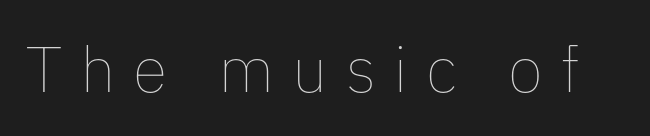
The image shows 64 px thin type, upright; set unusually wide letter spacing (+0.28 em), not underlined; low stroke contrast and a medium x-height.
